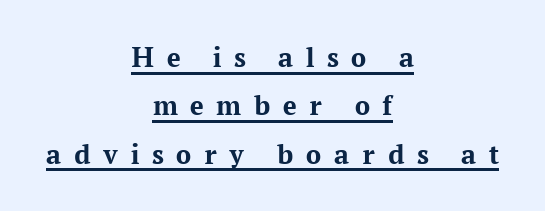
Q: Is the text bold? A: Yes.
Q: Is the text italic (slanted)? A: No, it is upright.
Q: Is the typeface a serif or a sans-serif typeface? A: Serif.
Q: Is the text underlined? A: Yes.
Q: How is the paragraph aligned? A: Centered.
Q: Is the spacing between letters normal or unusually wide? A: Unusually wide.
Q: Is the spacing between lines tight, normal or loose? A: Normal.
Q: Width (condensed, normal, or wide)? A: Normal.
Q: Stroke contrast? A: Medium.
Q: x-height? A: Medium.
Q: Monospaced? A: No.
